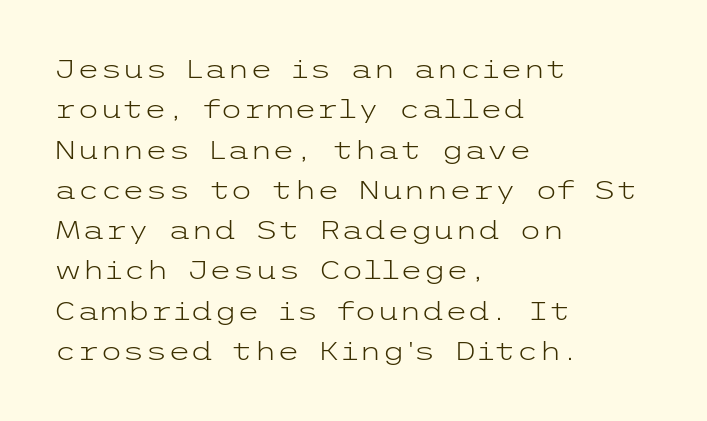
Check the space under the baseline: it is left empty. The type sits square on the baseline with zero lean. Line spacing here is normal. Casual observation: everything's shoved over to the left. Honestly, the letter spacing is just normal — you wouldn't notice it.
